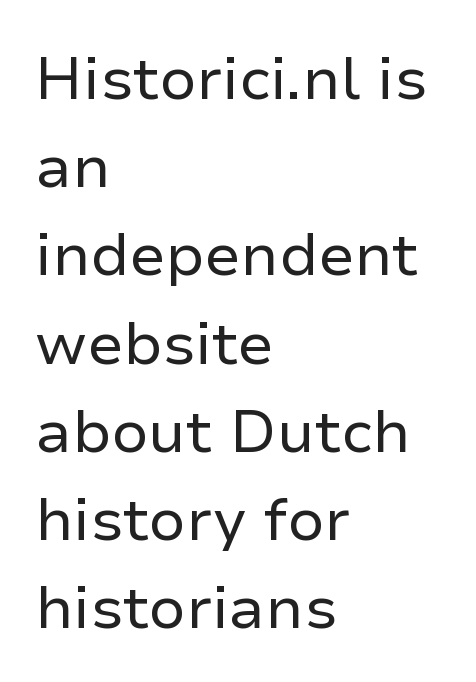
{"serif": "no", "italic": "no", "bold": "no", "weight": "regular", "width": "normal", "stroke_contrast": "low", "x_height": "medium", "monospaced": "no", "underline": "no", "align": "left", "line_spacing": "normal", "line_spacing_ratio": 1.47, "letter_spacing": "normal", "letter_spacing_em": 0.0, "glyph_px": 60}
